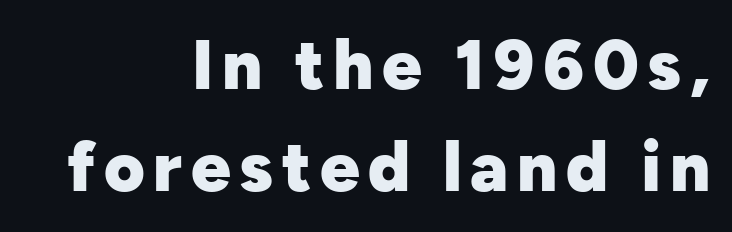
Q: Is the text bold? A: Yes.
Q: Is the text italic (slanted)? A: No, it is upright.
Q: Is the typeface a serif or a sans-serif typeface? A: Sans-serif.
Q: Is the text underlined? A: No.
Q: How is the paragraph aligned? A: Right-aligned.
Q: Is the spacing between lines tight, normal or loose? A: Normal.
Q: Width (condensed, normal, or wide)? A: Normal.
Q: Stroke contrast? A: Low.
Q: x-height? A: Medium.
Q: Monospaced? A: No.
